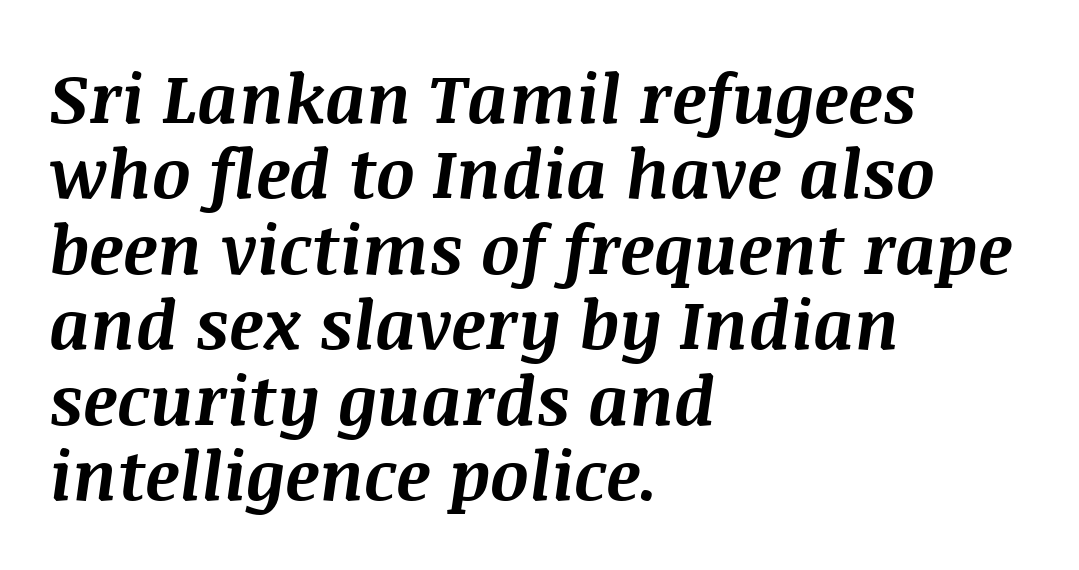
{"italic": "yes", "lean": "right", "slant_degrees": 8, "bold": "yes", "weight": "bold", "width": "normal", "stroke_contrast": "medium", "x_height": "large", "monospaced": "no", "underline": "no", "align": "left", "line_spacing": "tight", "line_spacing_ratio": 1.11, "letter_spacing": "normal", "letter_spacing_em": 0.0, "glyph_px": 68}
